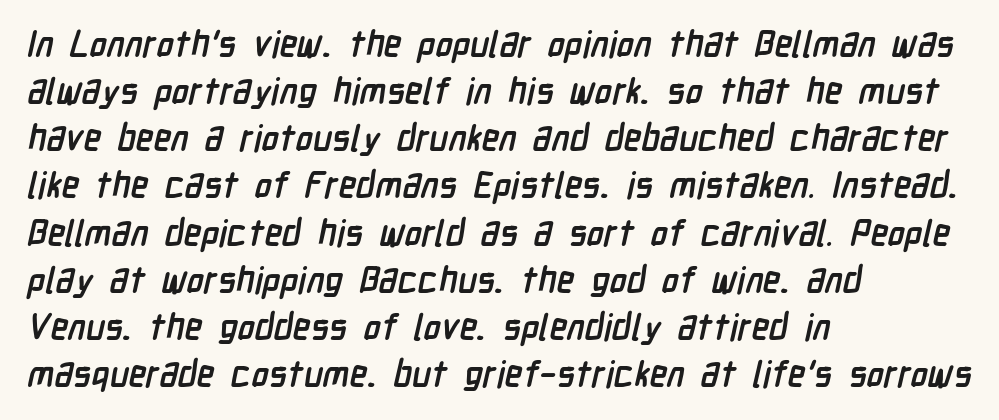
{"serif": "no", "bold": "yes", "weight": "semibold", "width": "condensed", "stroke_contrast": "low", "x_height": "medium", "monospaced": "no", "underline": "no", "align": "left", "line_spacing": "normal", "line_spacing_ratio": 1.31, "letter_spacing": "normal", "letter_spacing_em": 0.0, "glyph_px": 36}
